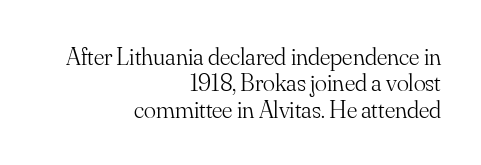
The image shows 25 px text type, upright; set right-aligned, tight line spacing (1.06x), normal letter spacing, not underlined.
